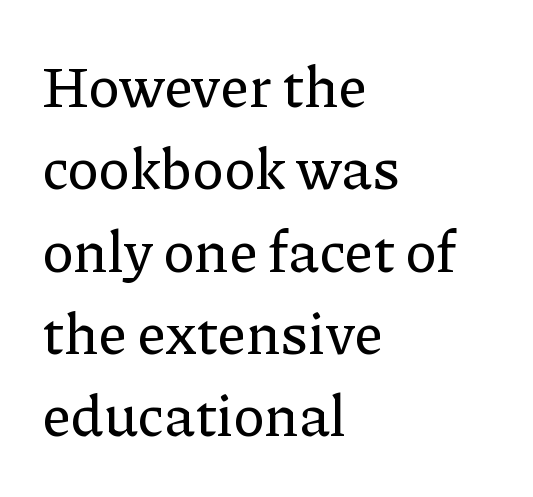
The image shows 58 px serif type, upright; set left-aligned, normal line spacing (1.42x), normal letter spacing, not underlined; low stroke contrast and a medium x-height.
